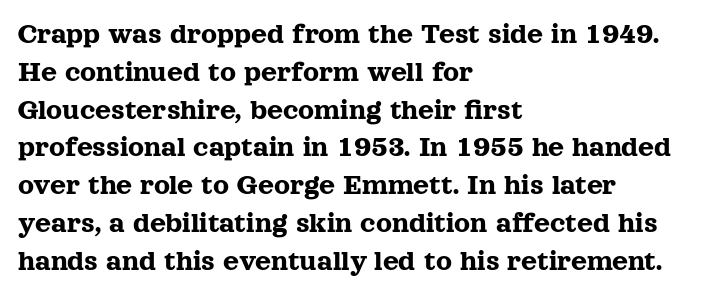
{"serif": "yes", "italic": "no", "width": "normal", "x_height": "medium", "monospaced": "no", "underline": "no", "align": "left", "line_spacing_ratio": 1.22, "letter_spacing": "normal", "letter_spacing_em": 0.0, "glyph_px": 31}
